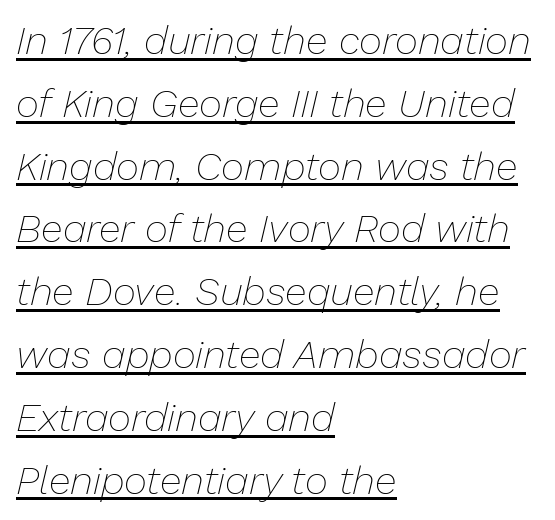
The passage shown leans; its letterforms are oblique. Baseline-to-baseline distance is the conventional proportion of letter height. The letterforms sit shoulder to shoulder at normal distance. Character widths vary here, with narrow letters taking less room than wide ones. The passage is arranged the way most books set body copy — flush left.
